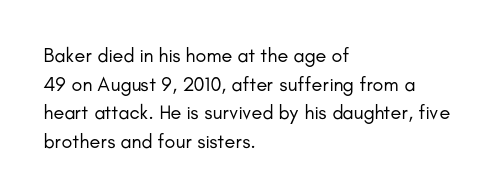
{"italic": "no", "bold": "no", "underline": "no", "align": "left", "line_spacing": "normal", "line_spacing_ratio": 1.43, "letter_spacing": "normal", "letter_spacing_em": 0.0, "glyph_px": 20}
